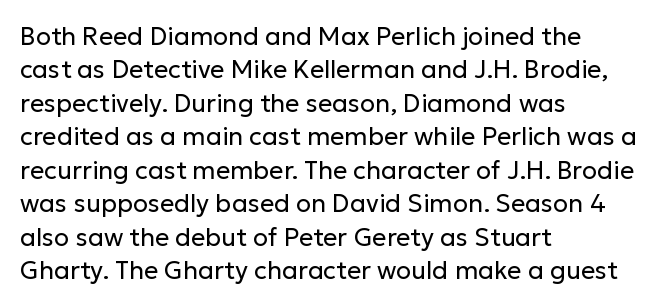
Notice how the stems are strictly vertical — no italics here. Clear beneath every line of the passage. Compared with typical paragraphs, the rows here are spaced about the same. The letters look calm and open, with moderate or lighter stems. Spacing between characters is what you'd get straight out of the box.
